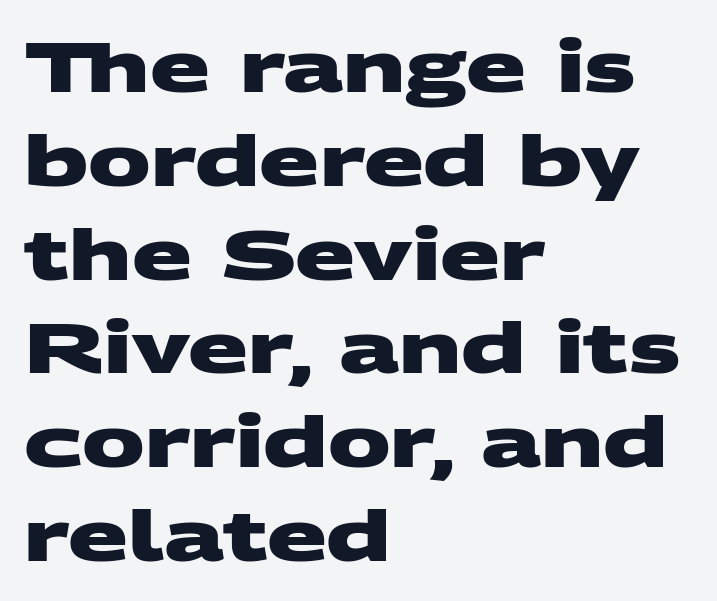
Q: Is the text bold? A: Yes.
Q: Is the typeface a serif or a sans-serif typeface? A: Sans-serif.
Q: Is the text underlined? A: No.
Q: How is the paragraph aligned? A: Left-aligned.
Q: Is the spacing between letters normal or unusually wide? A: Normal.
Q: Is the spacing between lines tight, normal or loose? A: Normal.
Q: Width (condensed, normal, or wide)? A: Wide.
Q: Stroke contrast? A: Medium.
Q: x-height? A: Large.
Q: Monospaced? A: No.
